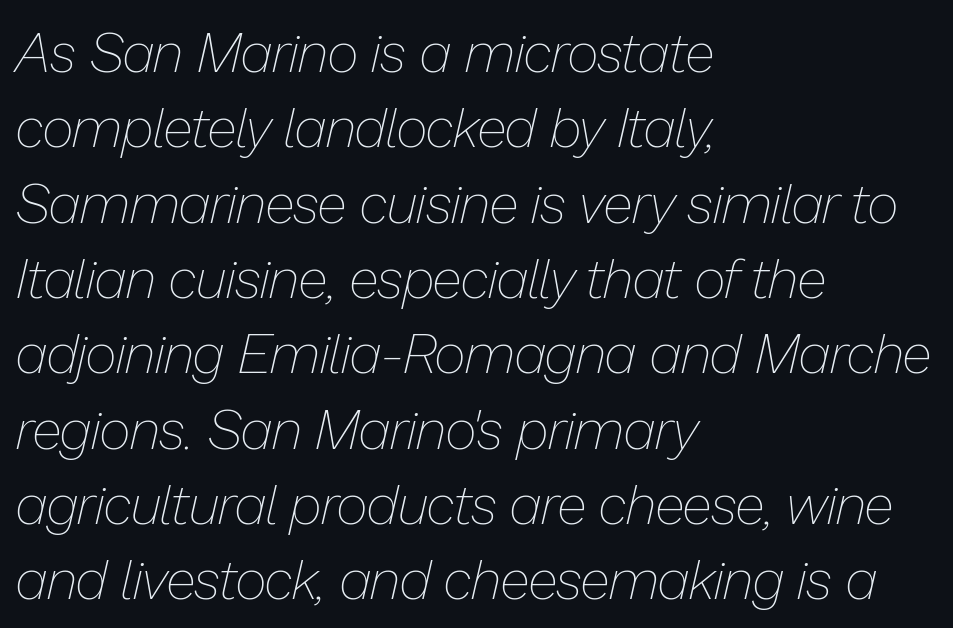
Weight: in the light-to-regular range. Each row of text sits above clean, open space. One glance says typical: line gaps are just what's usual. Visually the block forms a straight wall on the left and a jagged coastline on the right. The specimen reads as italic at a glance. Think of a printed novel: that variable character pitch is what you see here.
